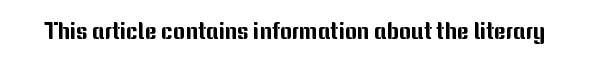
{"italic": "no", "underline": "no", "letter_spacing": "normal", "letter_spacing_em": 0.0, "glyph_px": 23}
